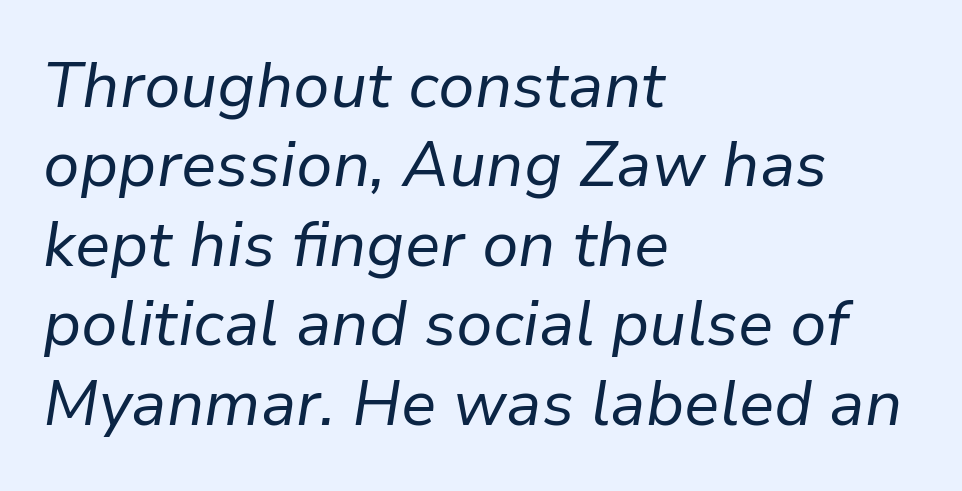
How would I describe the line gaps? Plain and ordinary. How are the letters spaced? Ordinarily, with no added tracking. The lettering tilts uniformly, giving the passage an italic look. Character widths vary here, with narrow letters taking less room than wide ones.
